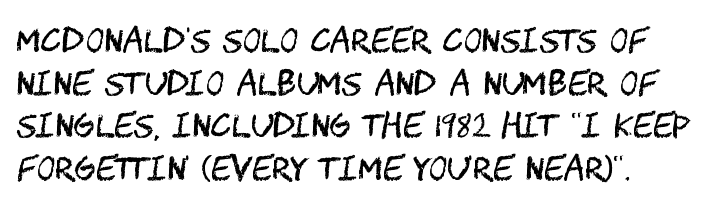
{"serif": "no", "italic": "no", "bold": "no", "weight": "regular", "width": "condensed", "stroke_contrast": "medium", "x_height": "large", "underline": "no", "line_spacing": "normal", "line_spacing_ratio": 1.33, "letter_spacing": "normal", "letter_spacing_em": 0.0, "glyph_px": 32}
